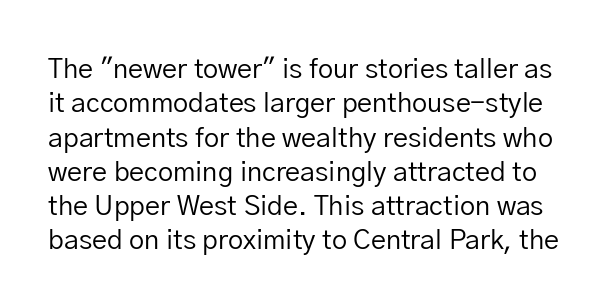
Q: Is the text bold? A: No.
Q: Is the text italic (slanted)? A: No, it is upright.
Q: Is the text underlined? A: No.
Q: Is the spacing between letters normal or unusually wide? A: Normal.
Q: Is the spacing between lines tight, normal or loose? A: Normal.
